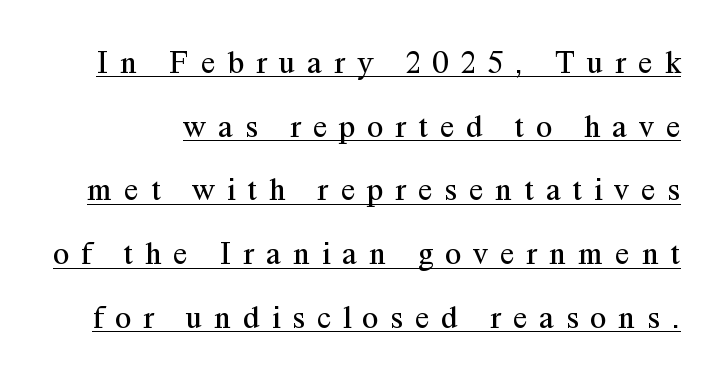
Q: Is the text bold? A: No.
Q: Is the text italic (slanted)? A: No, it is upright.
Q: Is the typeface a serif or a sans-serif typeface? A: Serif.
Q: Is the text underlined? A: Yes.
Q: Is the spacing between letters normal or unusually wide? A: Unusually wide.
Q: Is the spacing between lines tight, normal or loose? A: Loose.
Q: Width (condensed, normal, or wide)? A: Normal.
Q: Stroke contrast? A: Medium.
Q: x-height? A: Medium.
Q: Monospaced? A: No.
